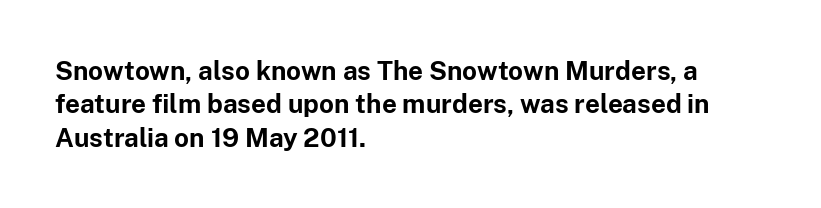
Q: Is the text bold? A: Yes.
Q: Is the text italic (slanted)? A: No, it is upright.
Q: Is the text underlined? A: No.
Q: How is the paragraph aligned? A: Left-aligned.
Q: Is the spacing between letters normal or unusually wide? A: Normal.
Q: Is the spacing between lines tight, normal or loose? A: Normal.
